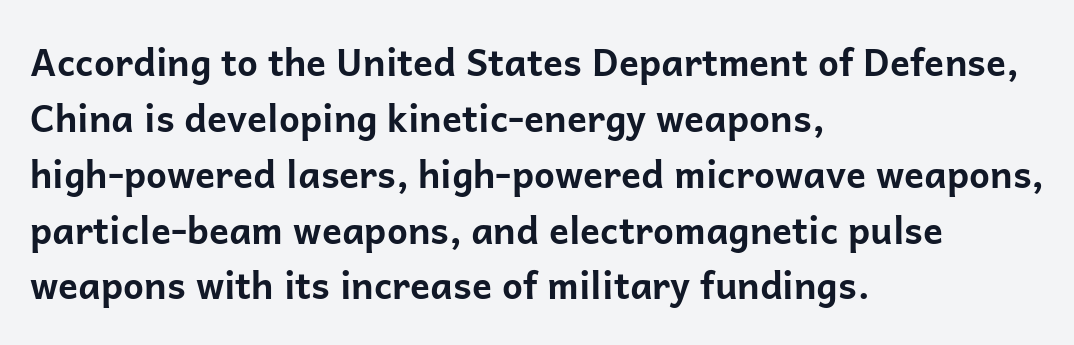
The image shows 37 px bold sans-serif type, upright; set left-aligned, normal line spacing (1.51x), normal letter spacing, not underlined; low stroke contrast and a medium x-height.
